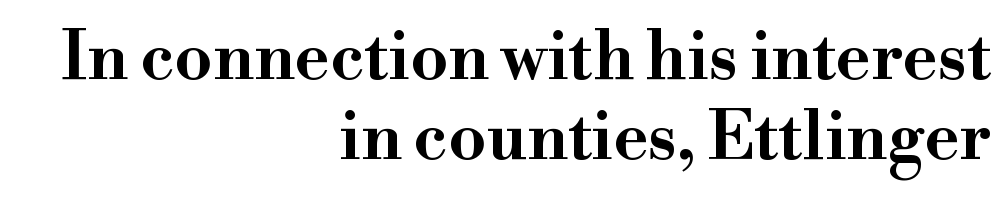
A flush-right, rag-left setting is used for this passage. The letterforms sit shoulder to shoulder at normal distance. Here the designer chose a conventional face with non-uniform glyph widths. Anything drawn beneath the words? Only blank space. The type sits square on the baseline with zero lean.
